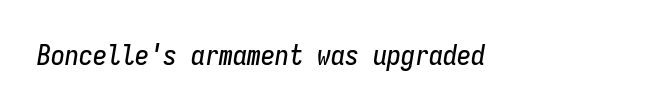
Q: Is the text italic (slanted)? A: Yes, it leans right by about 9 degrees.
Q: Is the text underlined? A: No.
Q: Is the spacing between letters normal or unusually wide? A: Normal.
Q: Width (condensed, normal, or wide)? A: Condensed.
Q: Stroke contrast? A: Low.
Q: x-height? A: Medium.
Q: Monospaced? A: Yes.
